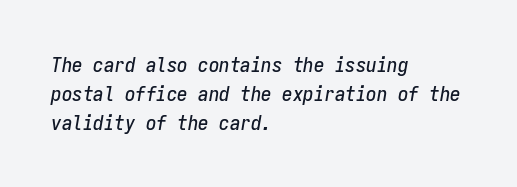
{"italic": "yes", "lean": "right", "slant_degrees": 9, "underline": "no", "align": "left", "line_spacing": "normal", "line_spacing_ratio": 1.37, "letter_spacing": "normal", "letter_spacing_em": 0.0, "glyph_px": 21}
